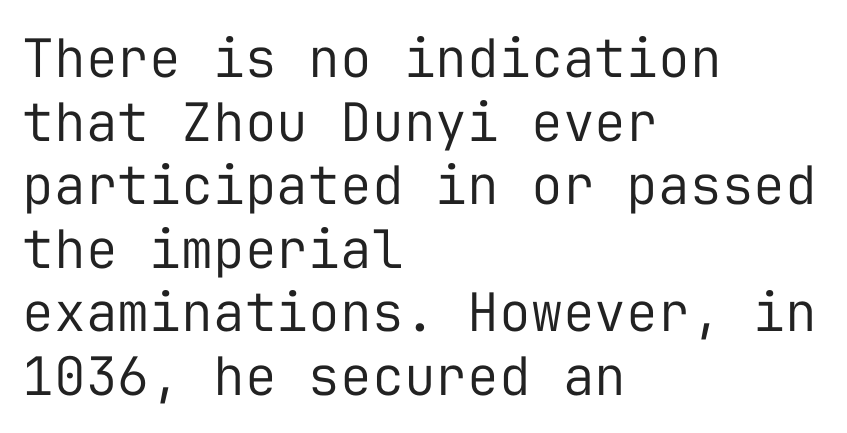
The image shows 53 px regular-weight sans-serif type, upright, monospaced; set left-aligned, line spacing 1.2x, normal letter spacing, not underlined; low stroke contrast and a medium x-height.
